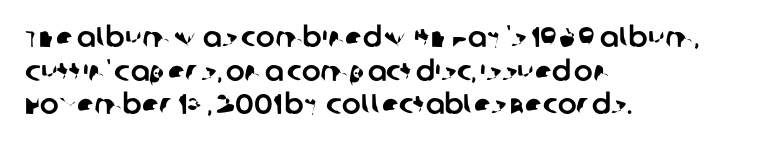
Q: Is the typeface a serif or a sans-serif typeface? A: Sans-serif.
Q: Is the text underlined? A: No.
Q: How is the paragraph aligned? A: Left-aligned.
Q: Is the spacing between letters normal or unusually wide? A: Normal.
Q: Width (condensed, normal, or wide)? A: Normal.
Q: Stroke contrast? A: Low.
Q: x-height? A: Large.
Q: Monospaced? A: No.
